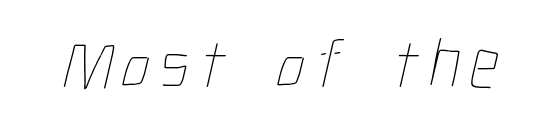
{"bold": "no", "weight": "thin", "width": "condensed", "stroke_contrast": "low", "x_height": "medium", "monospaced": "no", "underline": "no", "glyph_px": 72}
